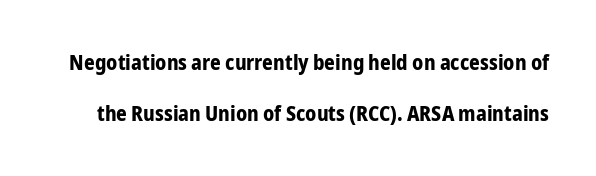
Nothing unusual about the tracking: characters are spaced as the font intends. The characters look thick and weighty, a clear bold. A typesetter would mark this as roman, not italic. Has an underline been added? It has not.
